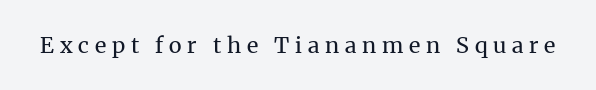
{"italic": "no", "bold": "no", "underline": "no", "letter_spacing": "wide", "letter_spacing_em": 0.26, "glyph_px": 22}
